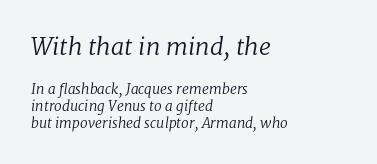
The image shows 24 px text type, italic (leaning right); set left-aligned, line spacing 1.23x, normal letter spacing, not underlined; the first (top) block is 1.71x larger.
